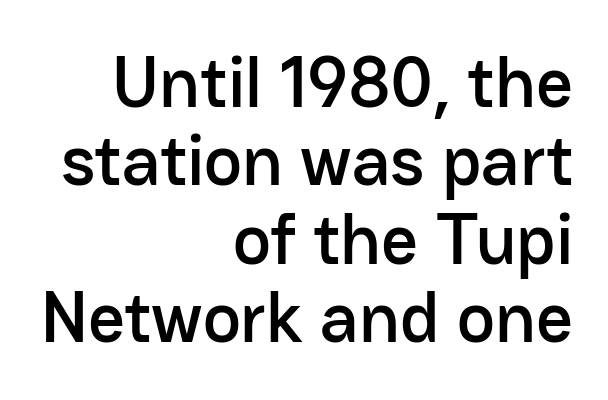
Each letter's strokes conclude bluntly, with no projecting serifs. The type is set solid horizontally, with unmodified tracking. The passage shown is typed in a proportional face where columns would drift. The designer dialed line spacing down below the default. A flush-right, rag-left setting is used for this passage.
